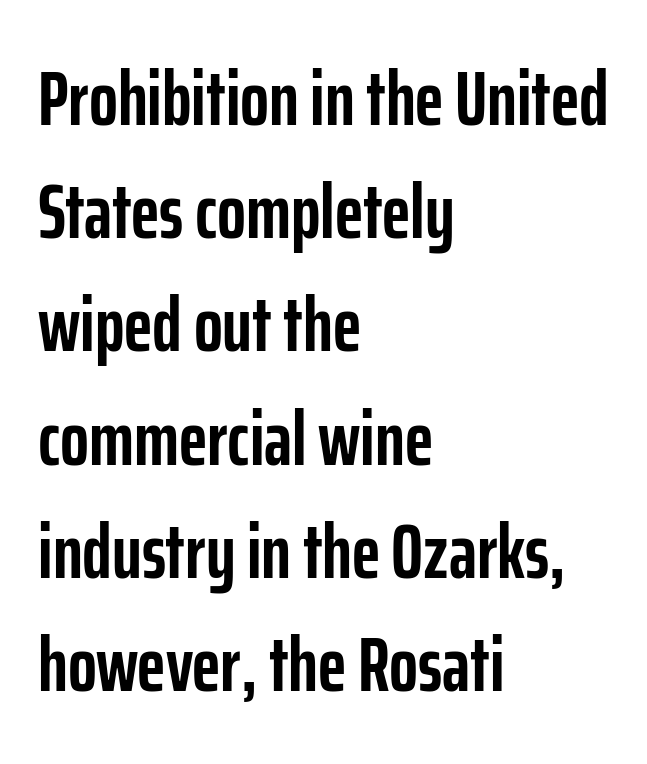
Q: Is the text bold? A: Yes.
Q: Is the text italic (slanted)? A: No, it is upright.
Q: Is the typeface a serif or a sans-serif typeface? A: Sans-serif.
Q: Is the text underlined? A: No.
Q: How is the paragraph aligned? A: Left-aligned.
Q: Is the spacing between letters normal or unusually wide? A: Normal.
Q: Is the spacing between lines tight, normal or loose? A: Normal.
Q: Width (condensed, normal, or wide)? A: Condensed.
Q: Stroke contrast? A: Low.
Q: x-height? A: Medium.
Q: Monospaced? A: No.
